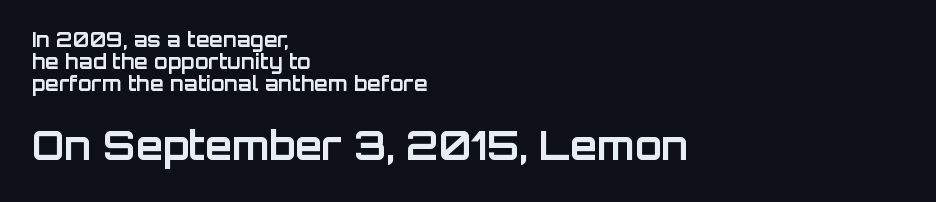
The image shows 39 px bold sans-serif type, upright; set left-aligned, tight line spacing (1.11x), normal letter spacing, not underlined; the second (bottom) block is 1.95x larger; low stroke contrast and a large x-height.
